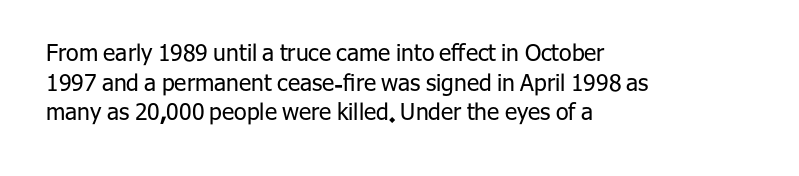
The lines sit at an ordinary, default distance from one another. The rag falls on the right side of this text block. The characters are drawn with everyday or finer stroke widths. Descender tails drop into unmarked territory.
